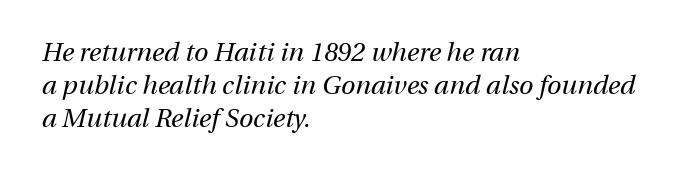
The line texture is even and compact thanks to regular tracking. Every row of glyphs begins at an identical x-position on the left. What's the leading like? Ordinary, nothing unusual. Observe the lean: these are italic letterforms.
